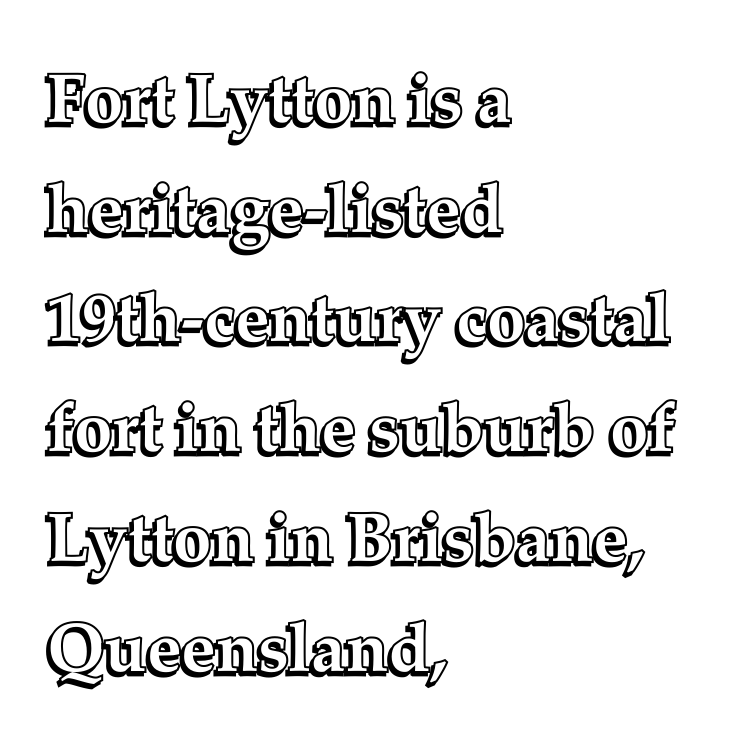
Q: Is the text italic (slanted)? A: No, it is upright.
Q: Is the text underlined? A: No.
Q: How is the paragraph aligned? A: Left-aligned.
Q: Is the spacing between letters normal or unusually wide? A: Normal.
Q: Is the spacing between lines tight, normal or loose? A: Normal.
Q: Width (condensed, normal, or wide)? A: Normal.
Q: x-height? A: Medium.
Q: Monospaced? A: No.
